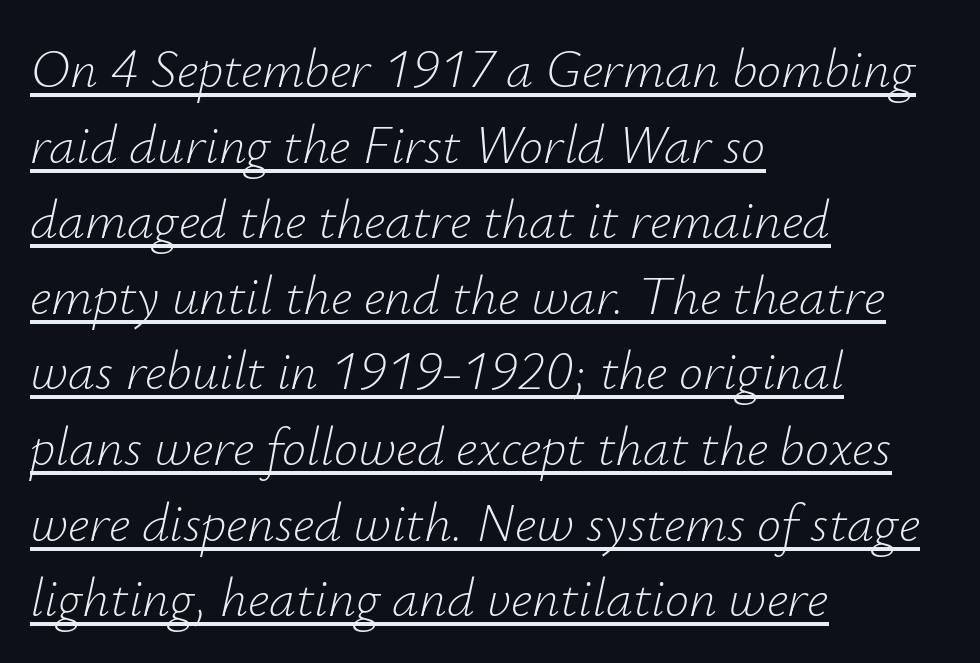
{"italic": "yes", "lean": "right", "slant_degrees": 12, "bold": "no", "weight": "light", "width": "normal", "stroke_contrast": "low", "x_height": "small", "monospaced": "no", "underline": "yes", "align": "left", "line_spacing": "normal", "line_spacing_ratio": 1.4, "letter_spacing": "normal", "letter_spacing_em": 0.0, "glyph_px": 54}
